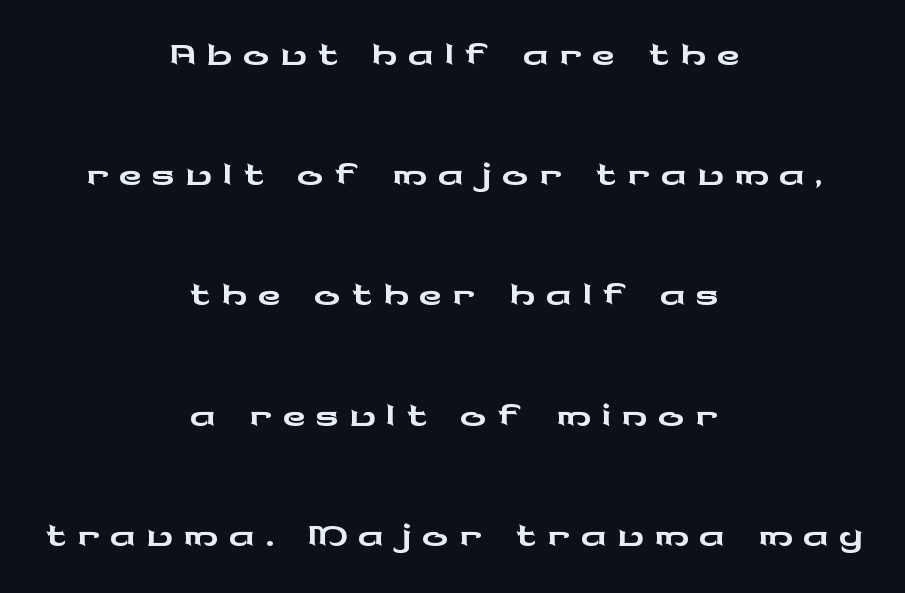
The image shows 65 px wide sans-serif type, upright; set centered, line spacing 1.85x, not underlined; low stroke contrast and a medium x-height.
